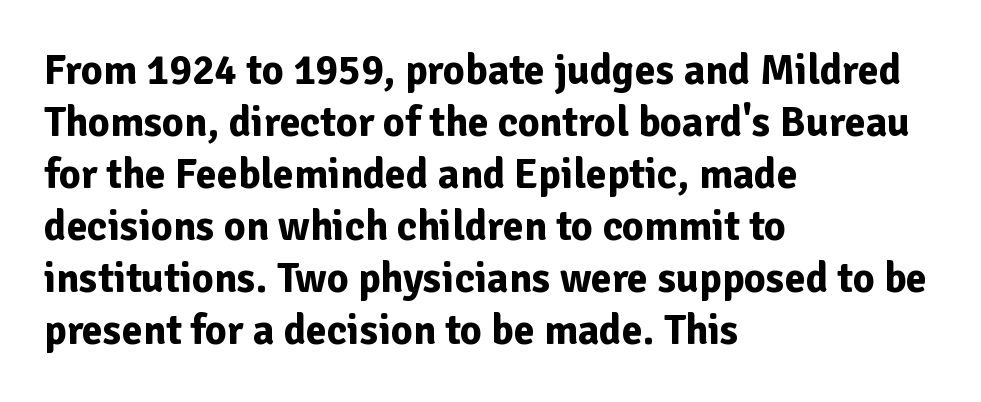
The image shows 42 px bold sans-serif type, upright; set left-aligned, line spacing 1.24x, normal letter spacing, not underlined; low stroke contrast and a medium x-height.
